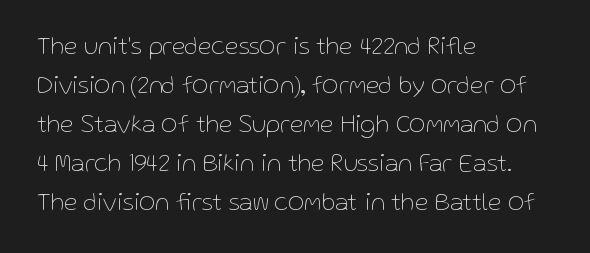
The space between consecutive lines is moderate. In terms of letterspacing, this is plain default setting. This rendering features lettering with no underline. Is the stroke heavy? The answer is a plain regular-or-lighter.
